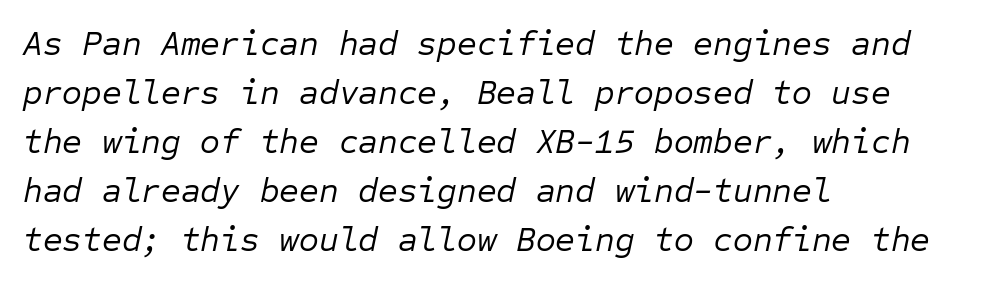
Is this a fixed-width face? Yes — each glyph sits in an identical cell. Plain, unruled lines of type. Regular leading. Quick note: italic. This rendering uses left alignment, leaving the right contour irregular. Caption: standard tracking, unaltered.
